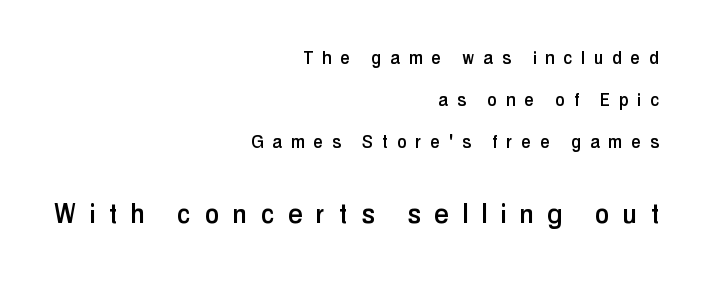
The image shows 32 px condensed sans-serif type, upright; set right-aligned, loose line spacing (2.01x), unusually wide letter spacing (+0.46 em), not underlined; the second (bottom) block is 1.52x larger; low stroke contrast and a medium x-height.
